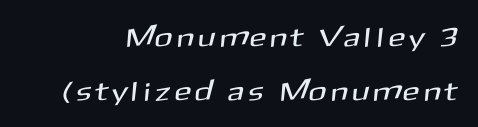
The image shows 27 px text type; set loose line spacing (2.01x), unusually wide letter spacing (+0.22 em), not underlined.
